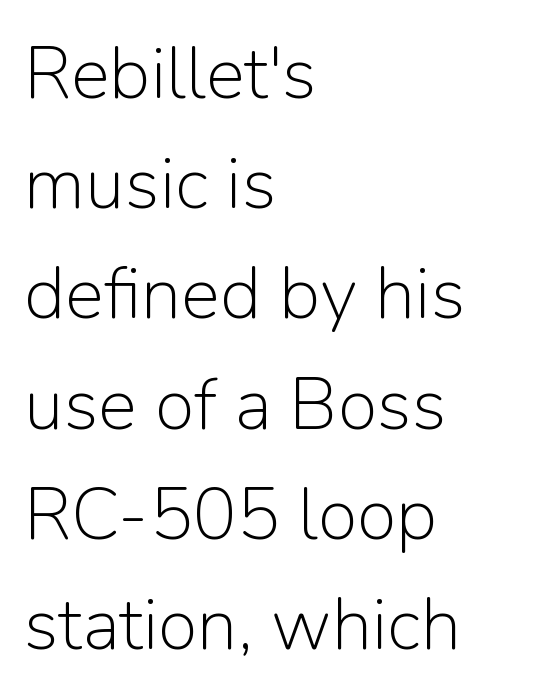
Look at the tracking — it's just the regular setting, nothing added. Does the type have serifs? No, each stem ends abruptly. Is the block centered? No — it sits flush against the left margin. Summary of vertical rhythm: regular, with standard interline spacing. Descender tails drop into unmarked territory. The weight tops out at a normal text grade.
